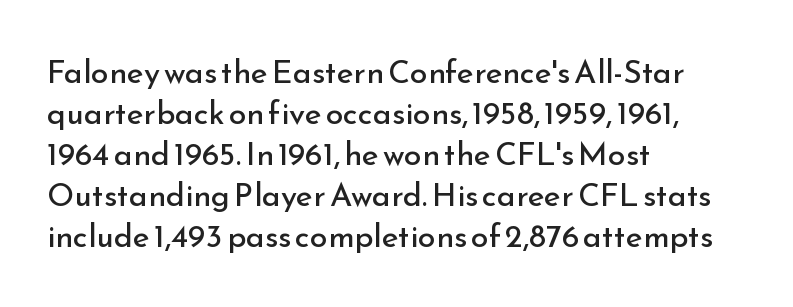
The image shows 32 px regular-weight sans-serif type, upright; set left-aligned, normal line spacing (1.28x), normal letter spacing, not underlined; low stroke contrast and a small x-height.
